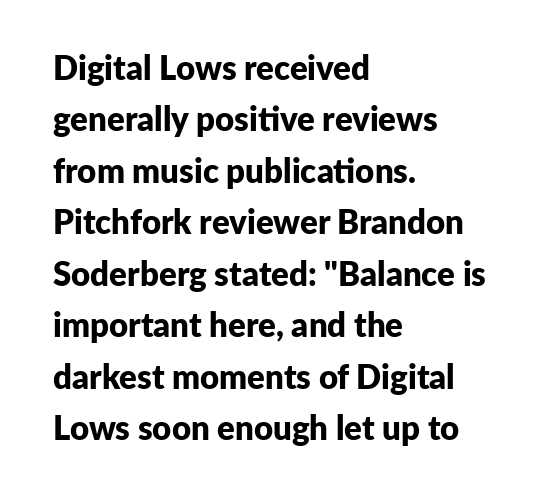
{"serif": "no", "italic": "no", "bold": "yes", "weight": "bold", "width": "normal", "stroke_contrast": "low", "x_height": "medium", "monospaced": "no", "underline": "no", "align": "left", "line_spacing": "normal", "line_spacing_ratio": 1.56, "letter_spacing": "normal", "letter_spacing_em": 0.0, "glyph_px": 33}
